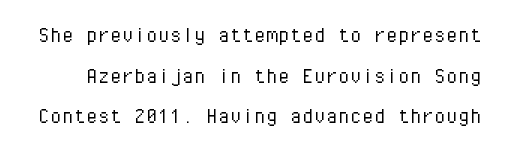
Q: Is the text bold? A: No.
Q: Is the text italic (slanted)? A: No, it is upright.
Q: Is the text underlined? A: No.
Q: Is the spacing between letters normal or unusually wide? A: Normal.
Q: Is the spacing between lines tight, normal or loose? A: Normal.
